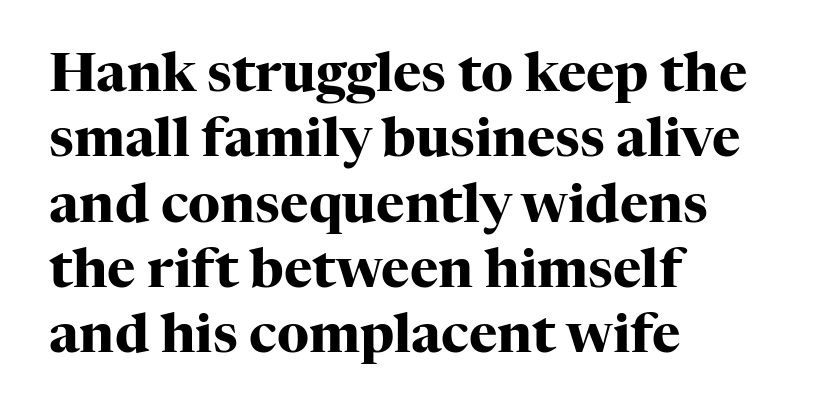
The image shows 54 px heavy serif type, upright; set left-aligned, line spacing 1.21x, normal letter spacing, not underlined; high stroke contrast and a medium x-height.
